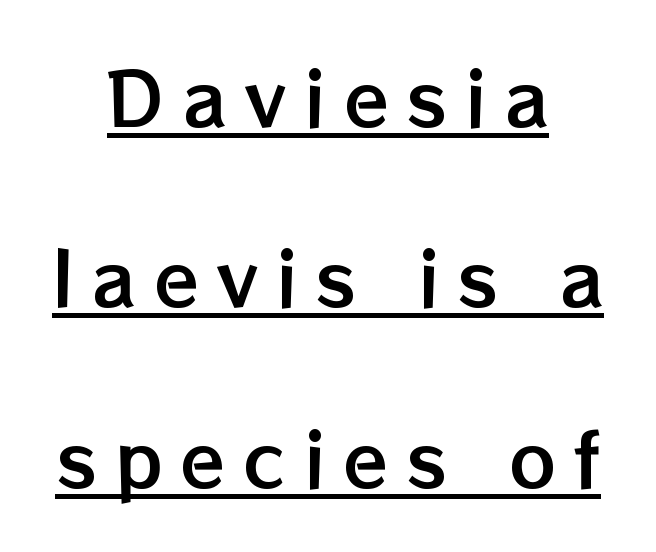
The image shows 73 px text type, upright; set centered, loose line spacing (2.47x), unusually wide letter spacing (+0.25 em), underlined; low stroke contrast and a medium x-height.
